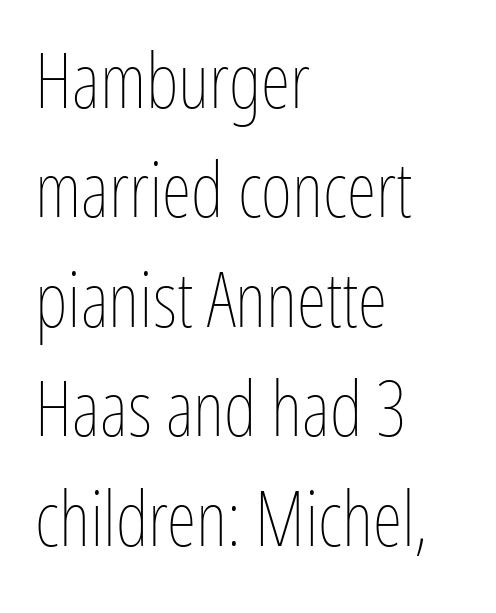
{"italic": "no", "bold": "no", "weight": "thin", "width": "condensed", "stroke_contrast": "low", "x_height": "medium", "monospaced": "no", "underline": "no", "align": "left", "line_spacing": "normal", "line_spacing_ratio": 1.44, "letter_spacing": "normal", "letter_spacing_em": 0.0, "glyph_px": 76}
